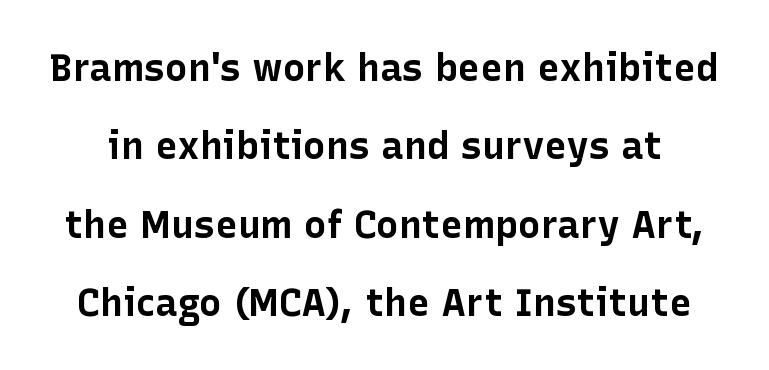
{"serif": "no", "italic": "no", "bold": "yes", "weight": "bold", "width": "normal", "stroke_contrast": "low", "x_height": "medium", "monospaced": "no", "underline": "no", "line_spacing": "loose", "line_spacing_ratio": 2.06, "letter_spacing": "normal", "letter_spacing_em": 0.0, "glyph_px": 38}
